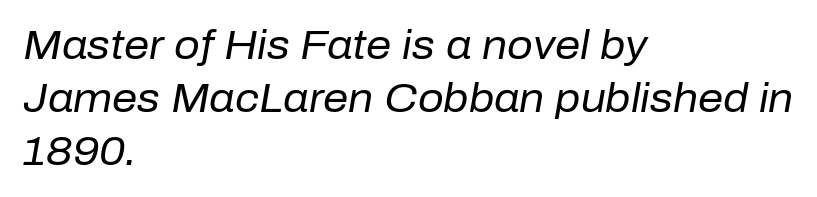
Q: Is the text bold? A: No.
Q: Is the text italic (slanted)? A: Yes, it leans right by about 10 degrees.
Q: Is the text underlined? A: No.
Q: How is the paragraph aligned? A: Left-aligned.
Q: Is the spacing between letters normal or unusually wide? A: Normal.
Q: Is the spacing between lines tight, normal or loose? A: Normal.
Q: Width (condensed, normal, or wide)? A: Normal.
Q: Stroke contrast? A: Low.
Q: x-height? A: Medium.
Q: Monospaced? A: No.
